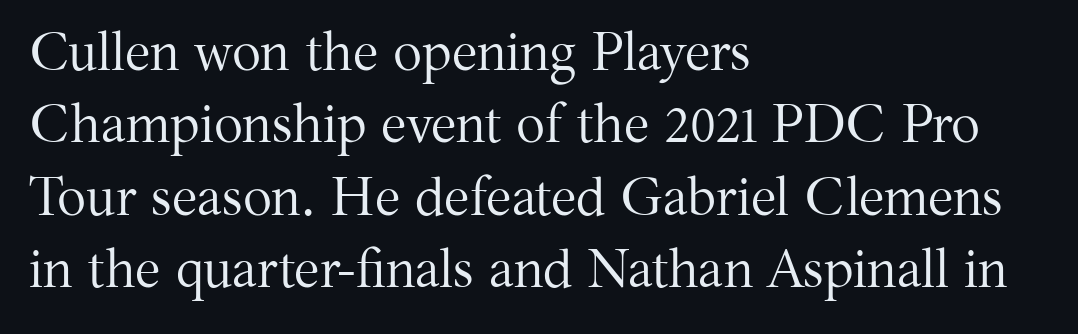
The rendering uses natural spacing where letterforms have individual widths. The axis of the letterforms is exactly vertical. Letters have the restrained weight of plain body copy at most. Vertically, the passage feels balanced, rows spaced as you'd expect. Standard letterfit; no display-style spreading of the glyphs. Beneath every word, the page is bare.
